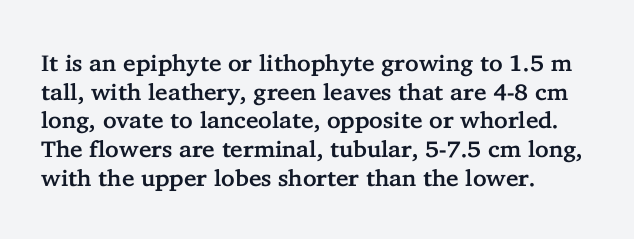
{"italic": "no", "underline": "no", "align": "left", "line_spacing": "normal", "line_spacing_ratio": 1.25, "letter_spacing": "normal", "letter_spacing_em": 0.0, "glyph_px": 23}
